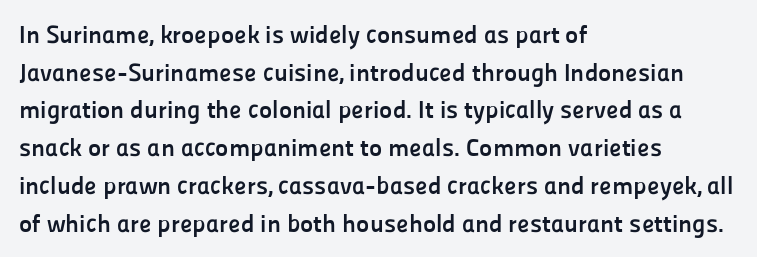
Students, note that the glyphs here touch the page at normal intervals. The vertical gap from one line to the next is medium. The lettering stays uniformly vertical, giving the passage a roman look. The lines are quadded left. Heft: maximum for text — a bold. Type without underlining.
